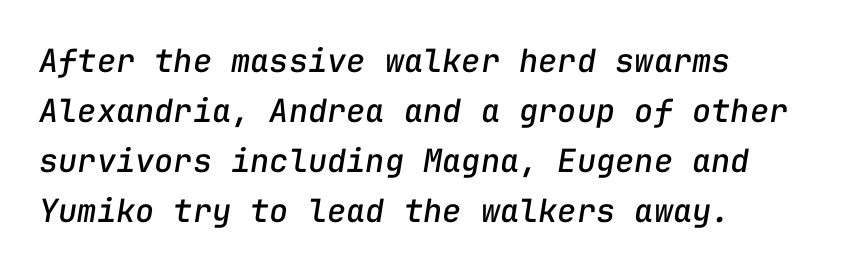
{"italic": "yes", "lean": "right", "slant_degrees": 9, "width": "normal", "stroke_contrast": "low", "x_height": "medium", "monospaced": "yes", "underline": "no", "line_spacing": "normal", "line_spacing_ratio": 1.56, "letter_spacing": "normal", "letter_spacing_em": 0.0, "glyph_px": 32}
